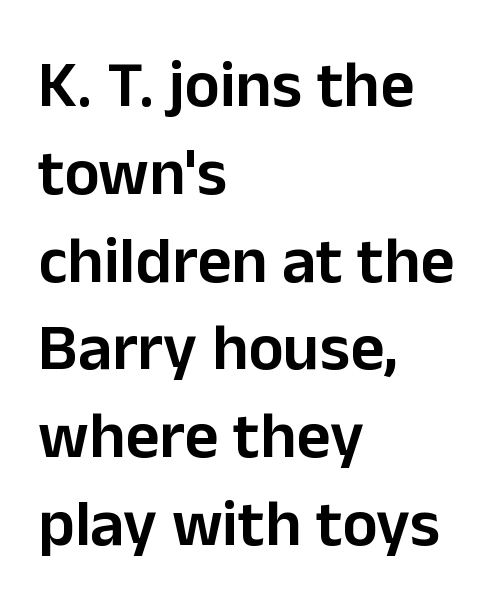
{"serif": "no", "italic": "no", "bold": "semi", "weight": "semibold", "width": "normal", "stroke_contrast": "low", "x_height": "medium", "monospaced": "no", "underline": "no", "align": "left", "line_spacing": "normal", "line_spacing_ratio": 1.33, "letter_spacing": "normal", "letter_spacing_em": 0.0, "glyph_px": 66}
